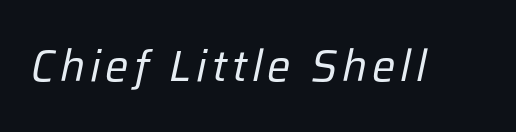
The image shows 44 px regular-weight type, italic (leaning right); set not underlined; low stroke contrast and a medium x-height.
